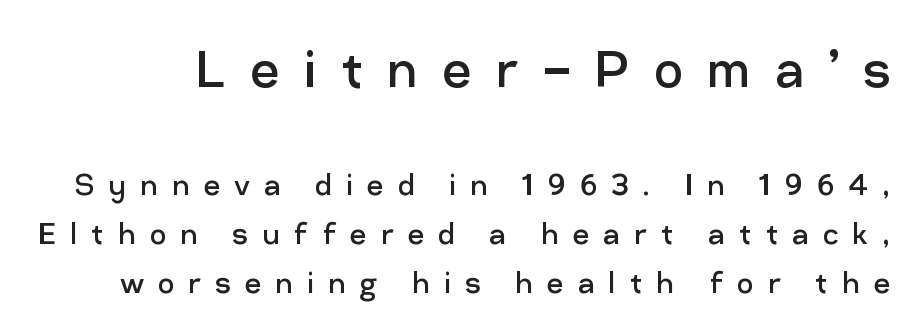
{"serif": "no", "italic": "no", "bold": "no", "weight": "regular", "width": "normal", "stroke_contrast": "low", "x_height": "medium", "monospaced": "no", "underline": "no", "line_spacing": "normal", "line_spacing_ratio": 1.35, "letter_spacing": "wide", "letter_spacing_em": 0.39, "larger_block": "first", "size_ratio": 1.75, "glyph_px": 63}
